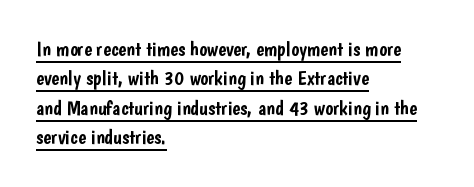
Q: Is the text italic (slanted)? A: No, it is upright.
Q: Is the text underlined? A: Yes.
Q: How is the paragraph aligned? A: Left-aligned.
Q: Is the spacing between letters normal or unusually wide? A: Normal.
Q: Is the spacing between lines tight, normal or loose? A: Normal.
